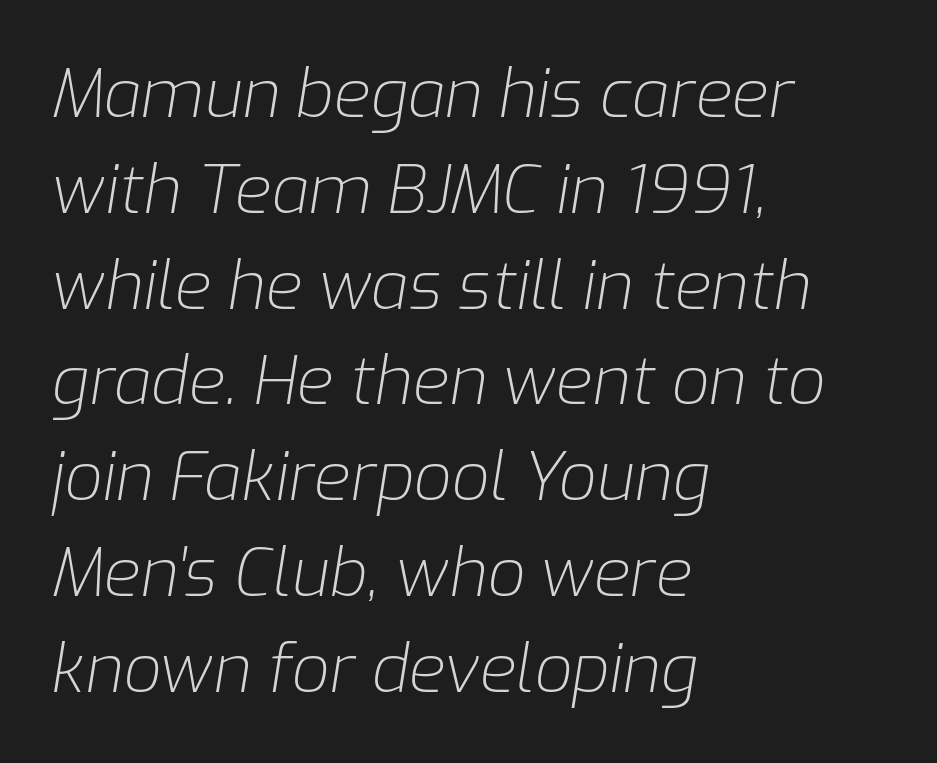
Q: Is the text bold? A: No.
Q: Is the text italic (slanted)? A: Yes, it leans right by about 9 degrees.
Q: Is the text underlined? A: No.
Q: How is the paragraph aligned? A: Left-aligned.
Q: Is the spacing between letters normal or unusually wide? A: Normal.
Q: Is the spacing between lines tight, normal or loose? A: Normal.
Q: Width (condensed, normal, or wide)? A: Normal.
Q: Stroke contrast? A: Low.
Q: x-height? A: Medium.
Q: Monospaced? A: No.
